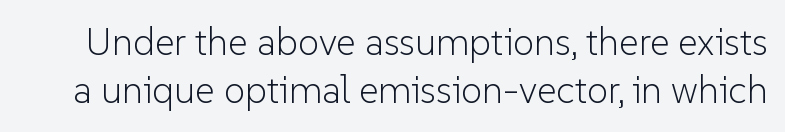
{"serif": "no", "italic": "no", "bold": "no", "weight": "light", "width": "normal", "stroke_contrast": "low", "x_height": "medium", "monospaced": "no", "underline": "no", "line_spacing": "normal", "line_spacing_ratio": 1.27, "letter_spacing": "normal", "letter_spacing_em": 0.0, "glyph_px": 38}
